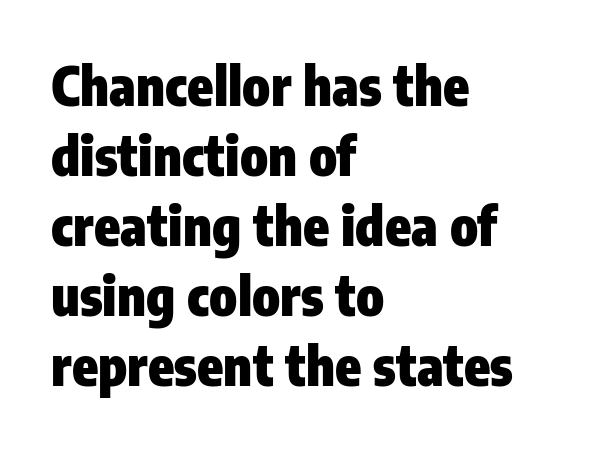
The image shows 53 px heavy, condensed sans-serif type, upright; set left-aligned, normal line spacing (1.32x), normal letter spacing, not underlined; low stroke contrast and a medium x-height.
